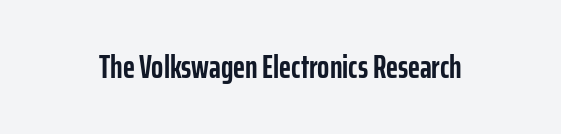
Q: Is the text bold? A: Yes.
Q: Is the text italic (slanted)? A: No, it is upright.
Q: Is the typeface a serif or a sans-serif typeface? A: Sans-serif.
Q: Is the text underlined? A: No.
Q: Is the spacing between letters normal or unusually wide? A: Normal.
Q: Width (condensed, normal, or wide)? A: Condensed.
Q: Stroke contrast? A: Low.
Q: x-height? A: Medium.
Q: Monospaced? A: No.
